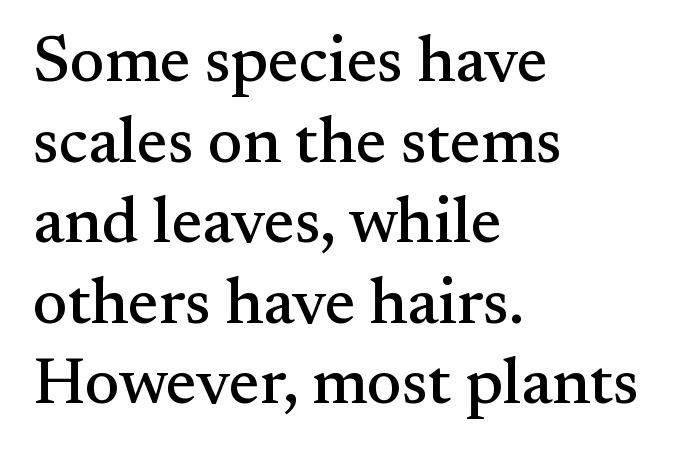
{"serif": "yes", "italic": "no", "width": "normal", "stroke_contrast": "medium", "x_height": "small", "monospaced": "no", "underline": "no", "align": "left", "line_spacing_ratio": 1.24, "letter_spacing": "normal", "letter_spacing_em": 0.0, "glyph_px": 65}
